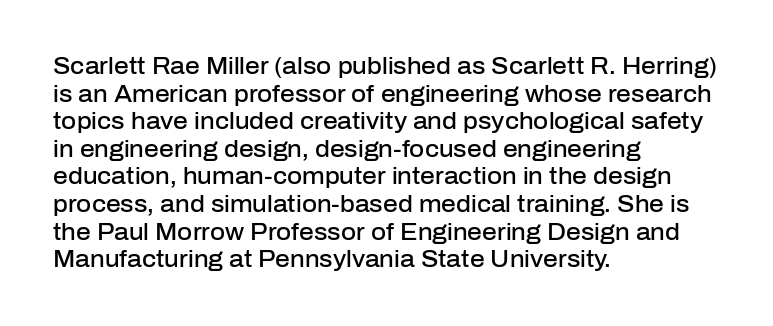
Q: Is the text bold? A: Semi-bold.
Q: Is the text italic (slanted)? A: No, it is upright.
Q: Is the text underlined? A: No.
Q: How is the paragraph aligned? A: Left-aligned.
Q: Is the spacing between letters normal or unusually wide? A: Normal.
